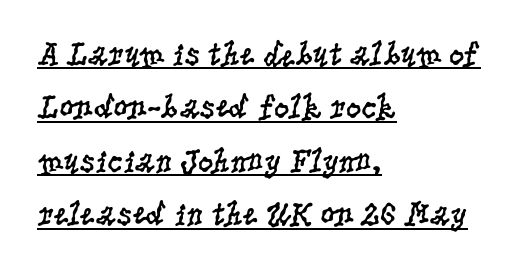
No heavy texture on the line: the type isn't bold. Caption: lettering with a line underneath. Compared with typical body copy, the letter spacing here is the same. Compared with a centered layout, this one pins lines to the left instead. Look at the bottom of the vertical strokes: they flare into serifs here.
